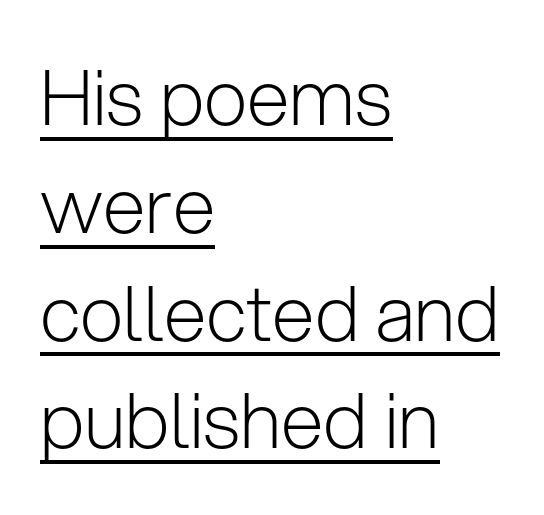
The image shows 77 px light sans-serif type, upright; set left-aligned, normal line spacing (1.4x), normal letter spacing, underlined; low stroke contrast and a medium x-height.
